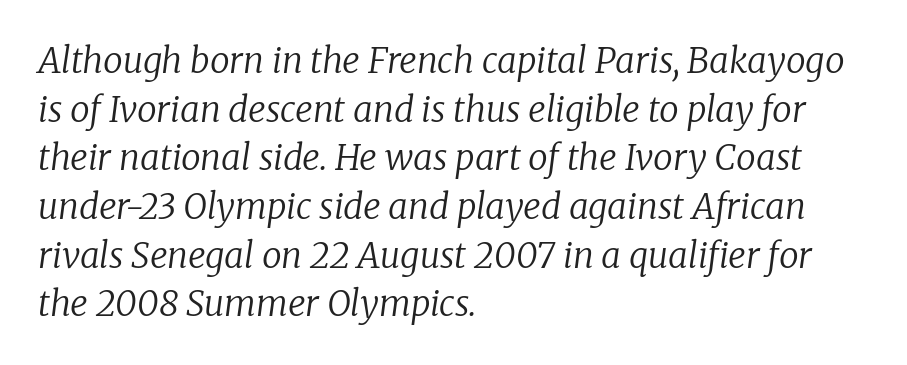
The lines are quadded left. On a weight scale, this lands at 450 or below. Underline: absent. Compared with typical body copy, the letter spacing here is the same. Looking at the ascenders, they clearly lean. The rendering uses natural spacing where letterforms have individual widths.
